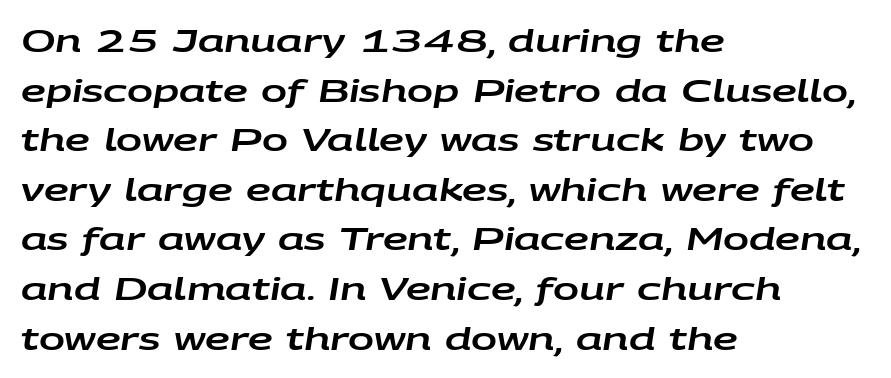
{"italic": "yes", "lean": "right", "slant_degrees": 9, "width": "wide", "stroke_contrast": "low", "x_height": "large", "monospaced": "no", "underline": "no", "align": "left", "line_spacing": "normal", "line_spacing_ratio": 1.6, "letter_spacing": "normal", "letter_spacing_em": 0.0, "glyph_px": 31}
